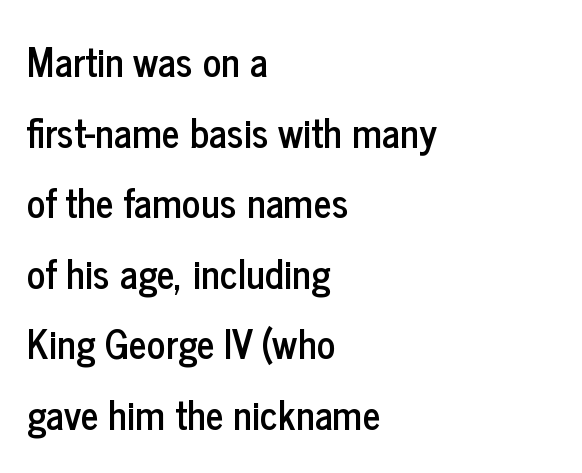
Q: Is the text italic (slanted)? A: No, it is upright.
Q: Is the typeface a serif or a sans-serif typeface? A: Sans-serif.
Q: Is the text underlined? A: No.
Q: How is the paragraph aligned? A: Left-aligned.
Q: Is the spacing between letters normal or unusually wide? A: Normal.
Q: Width (condensed, normal, or wide)? A: Condensed.
Q: Stroke contrast? A: Low.
Q: x-height? A: Medium.
Q: Monospaced? A: No.
